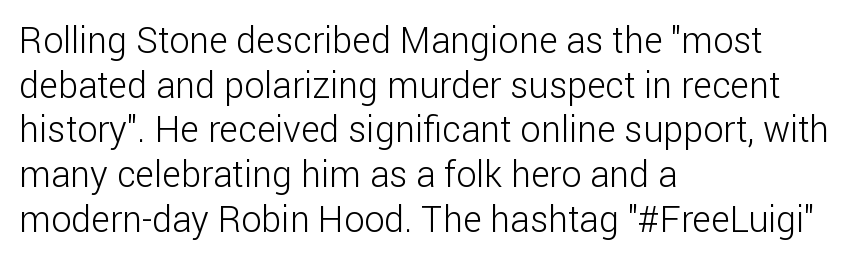
{"serif": "no", "italic": "no", "bold": "no", "weight": "light", "width": "normal", "stroke_contrast": "low", "x_height": "medium", "monospaced": "no", "underline": "no", "align": "left", "line_spacing_ratio": 1.24, "letter_spacing": "normal", "letter_spacing_em": 0.0, "glyph_px": 36}
